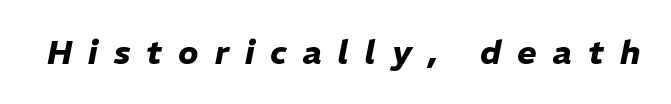
How heavy is the stroke? Heavy — this is a bold. Character widths vary here, with narrow letters taking less room than wide ones. The line texture is sparse and dotted thanks to wide tracking. The rendering applies a slant to the glyphs.
